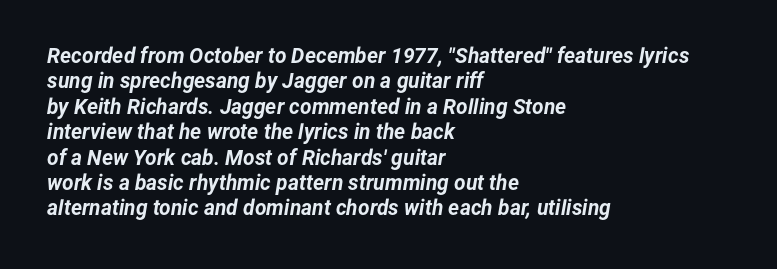
Q: Is the text bold? A: Yes.
Q: Is the text italic (slanted)? A: Yes, it leans right by about 12 degrees.
Q: Is the text underlined? A: No.
Q: How is the paragraph aligned? A: Left-aligned.
Q: Is the spacing between letters normal or unusually wide? A: Normal.
